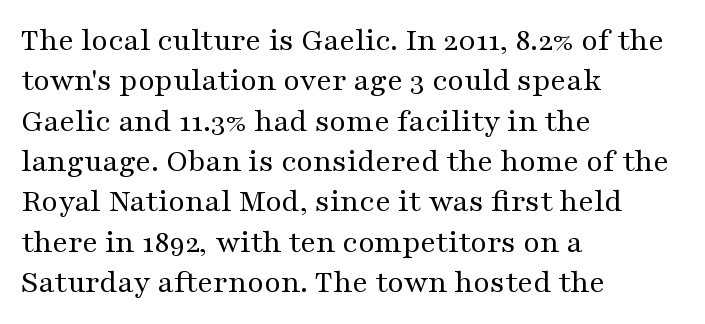
{"serif": "yes", "italic": "no", "bold": "no", "weight": "regular", "width": "wide", "stroke_contrast": "medium", "x_height": "medium", "monospaced": "no", "underline": "no", "align": "left", "line_spacing": "normal", "line_spacing_ratio": 1.26, "letter_spacing": "normal", "letter_spacing_em": 0.0, "glyph_px": 32}
